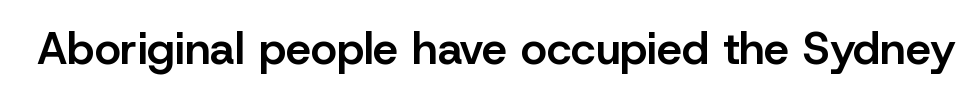
The image shows 45 px semibold sans-serif type, upright; set normal letter spacing, not underlined; low stroke contrast and a medium x-height.
